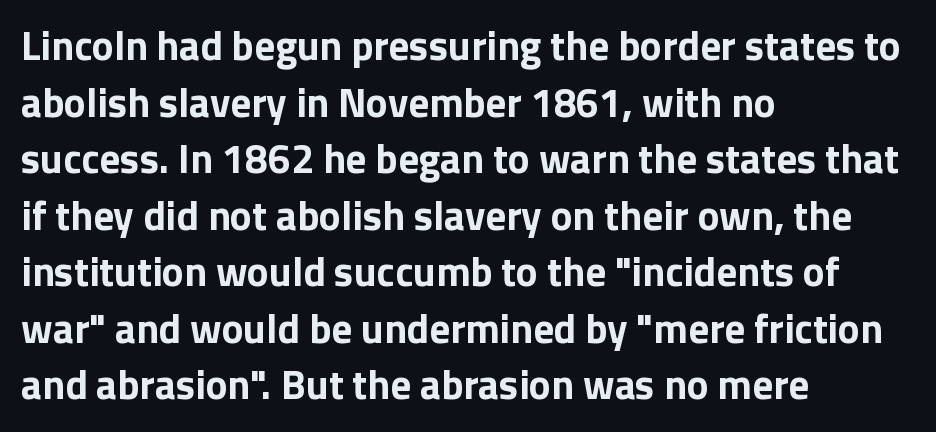
The image shows 41 px bold sans-serif type, upright; set left-aligned, normal line spacing (1.38x), normal letter spacing, not underlined; low stroke contrast and a medium x-height.
